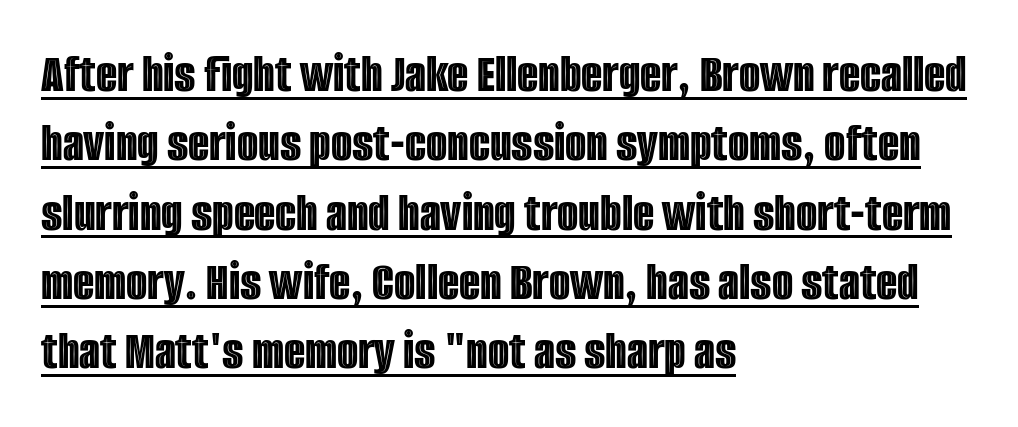
Look at the tracking — it's just the regular setting, nothing added. Is this a fixed-width face? No — the glyphs have proportional, varying widths. The lines in this sample share a left origin and differ only in where they stop. This is the regular roman posture of the typeface. Students, observe: this is what conventionally led text looks like. Is there an underline? Yes — a line sits under the letters.
